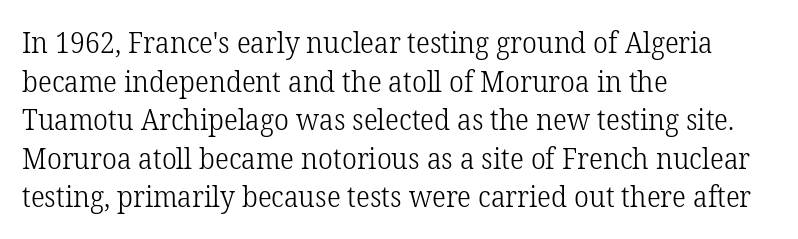
{"serif": "yes", "italic": "no", "bold": "no", "weight": "light", "width": "normal", "stroke_contrast": "low", "x_height": "medium", "monospaced": "no", "underline": "no", "align": "left", "line_spacing": "normal", "line_spacing_ratio": 1.33, "letter_spacing": "normal", "letter_spacing_em": 0.0, "glyph_px": 29}
